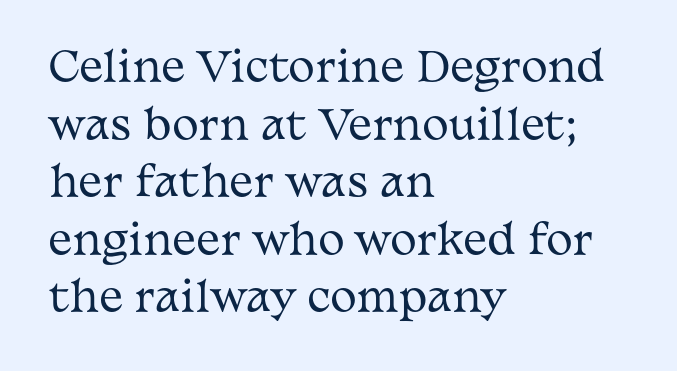
Q: Is the text bold? A: No.
Q: Is the text italic (slanted)? A: No, it is upright.
Q: Is the typeface a serif or a sans-serif typeface? A: Serif.
Q: Is the text underlined? A: No.
Q: How is the paragraph aligned? A: Left-aligned.
Q: Is the spacing between letters normal or unusually wide? A: Normal.
Q: Is the spacing between lines tight, normal or loose? A: Normal.
Q: Width (condensed, normal, or wide)? A: Wide.
Q: Stroke contrast? A: Medium.
Q: x-height? A: Medium.
Q: Monospaced? A: No.
